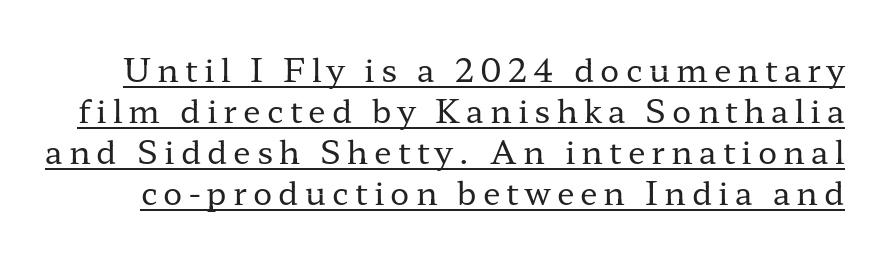
Nothing heavy about these letters — not bold at all. Successive baselines arrive at the customary interval. Glance below the letters and you will spot a drawn line. Each letter keeps its own natural width here, so spacing adapts to shape. The typeface chosen for these lines features serifs.
